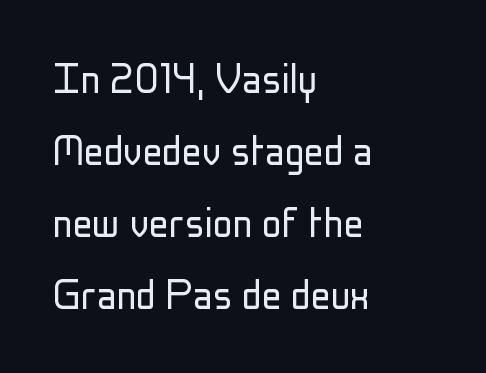
Q: Is the text bold? A: No.
Q: Is the text italic (slanted)? A: No, it is upright.
Q: Is the typeface a serif or a sans-serif typeface? A: Sans-serif.
Q: Is the text underlined? A: No.
Q: How is the paragraph aligned? A: Left-aligned.
Q: Is the spacing between letters normal or unusually wide? A: Normal.
Q: Is the spacing between lines tight, normal or loose? A: Normal.
Q: Width (condensed, normal, or wide)? A: Condensed.
Q: Stroke contrast? A: Low.
Q: x-height? A: Medium.
Q: Monospaced? A: No.
